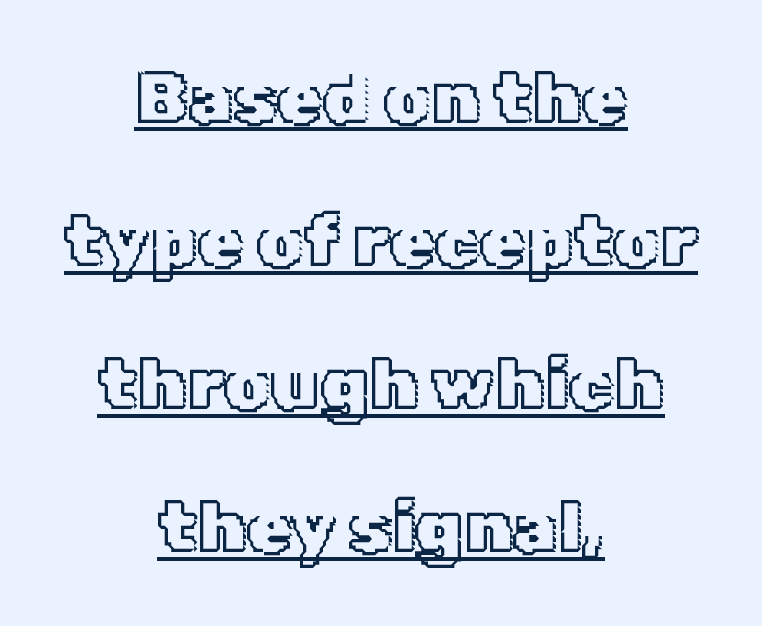
The image shows 73 px text type, upright; set centered, loose line spacing (1.96x), normal letter spacing, underlined; a medium x-height.
